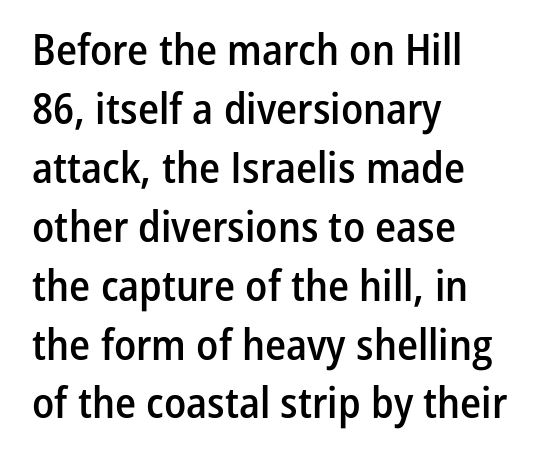
Spacing between characters is what you'd get straight out of the box. The face used here is a sans, in the tradition of grotesques and geometrics. Reading down the column, the eye jumps a familiar distance to each next line. Quick note: underline off.
